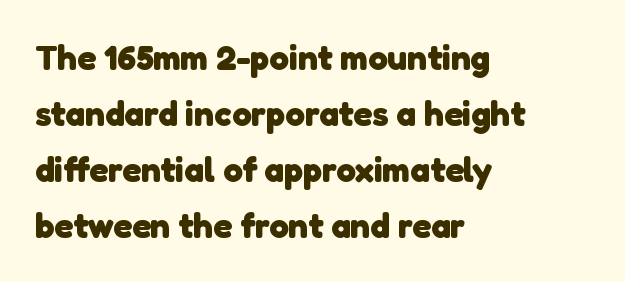
The face used here is proportionally spaced, like ordinary book or web type. Type style note: lacks serifs. Underlining? Definitely not there. Is the letter spacing exaggerated? No — it looks like the ordinary default. Plenty of ink on the page — the face is bold.
